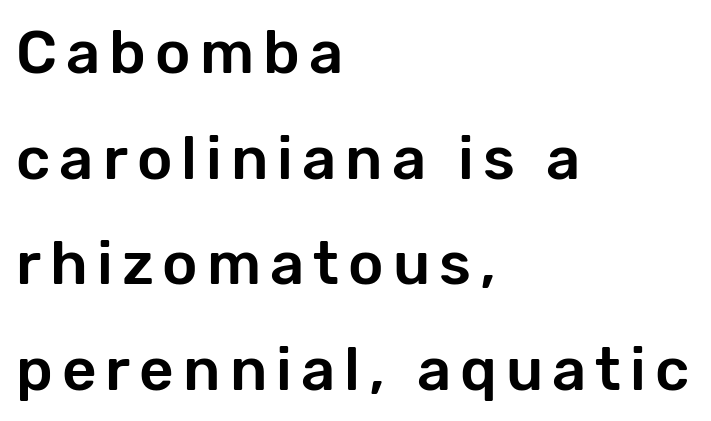
{"serif": "no", "italic": "no", "width": "normal", "stroke_contrast": "low", "x_height": "medium", "monospaced": "no", "underline": "no", "align": "left", "line_spacing_ratio": 1.76, "glyph_px": 60}
